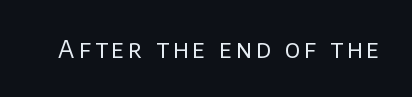
{"italic": "no", "bold": "no", "underline": "no", "glyph_px": 24}
